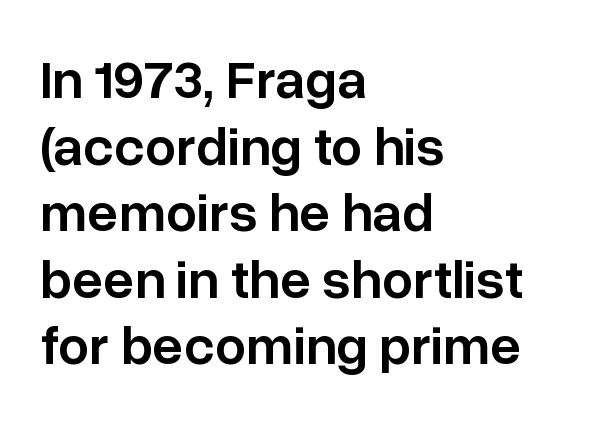
Q: Is the text bold? A: Semi-bold.
Q: Is the text italic (slanted)? A: No, it is upright.
Q: Is the typeface a serif or a sans-serif typeface? A: Sans-serif.
Q: Is the text underlined? A: No.
Q: How is the paragraph aligned? A: Left-aligned.
Q: Is the spacing between letters normal or unusually wide? A: Normal.
Q: Width (condensed, normal, or wide)? A: Normal.
Q: Stroke contrast? A: Low.
Q: x-height? A: Medium.
Q: Monospaced? A: No.
